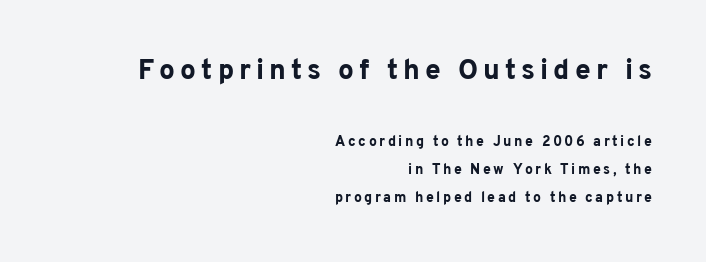
The image shows 28 px bold sans-serif type, upright; set right-aligned, loose line spacing (2.01x), not underlined; the first (top) block is 2.0x larger; low stroke contrast and a medium x-height.
